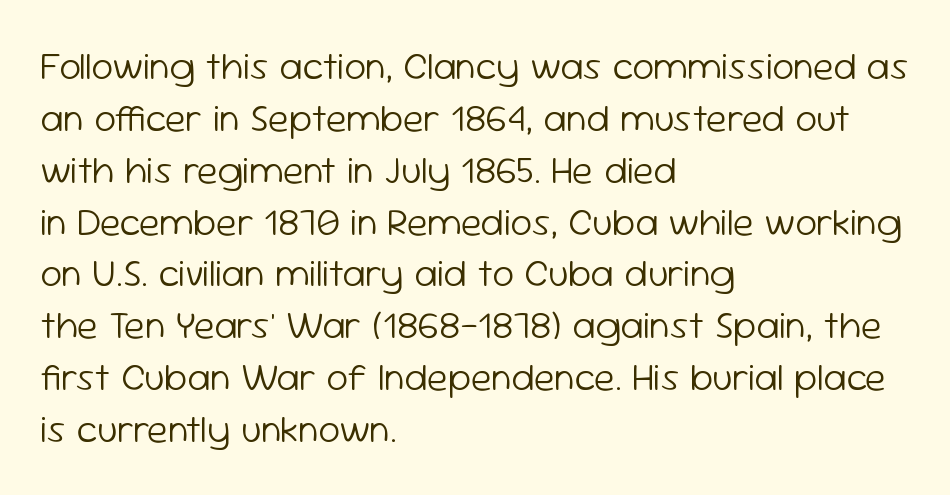
Q: Is the text bold? A: No.
Q: Is the text italic (slanted)? A: No, it is upright.
Q: Is the typeface a serif or a sans-serif typeface? A: Sans-serif.
Q: Is the text underlined? A: No.
Q: How is the paragraph aligned? A: Left-aligned.
Q: Is the spacing between letters normal or unusually wide? A: Normal.
Q: Is the spacing between lines tight, normal or loose? A: Normal.
Q: Width (condensed, normal, or wide)? A: Normal.
Q: Stroke contrast? A: Low.
Q: x-height? A: Medium.
Q: Monospaced? A: No.
